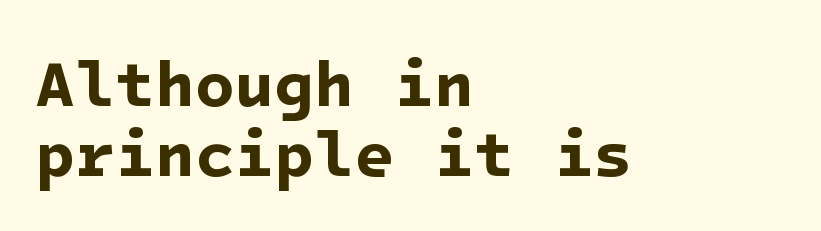
These lines are set flush left with a ragged right edge. Every letter is thick-stroked: bold, no question. The designer dialed line spacing down below the default. Tracking here is standard; glyphs follow each other at the usual distance. In terms of letterform style, serifs are entirely absent.
